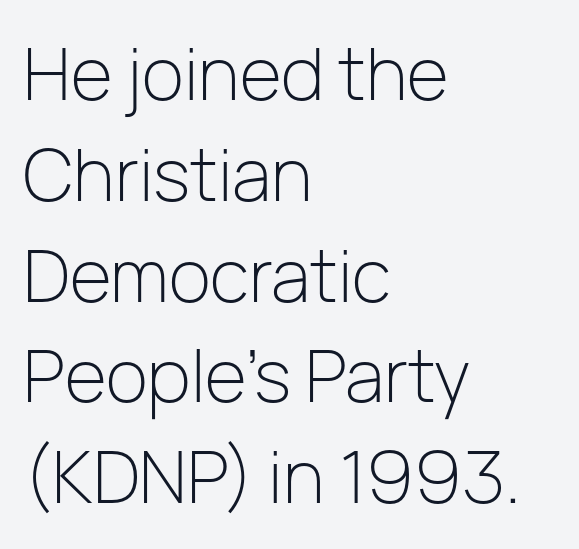
The face used here is rendered with its standard letterfit. The passage shown is typed in a proportional face where columns would drift. The typesetter chose a ragged-right arrangement here. No extra ink here — the face is not bold.
